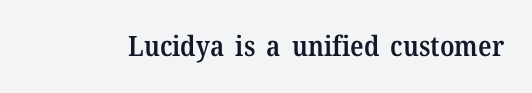
{"serif": "yes", "italic": "no", "bold": "semi", "weight": "semibold", "width": "normal", "stroke_contrast": "medium", "x_height": "medium", "monospaced": "no", "underline": "no", "letter_spacing": "normal", "letter_spacing_em": 0.0, "glyph_px": 28}
